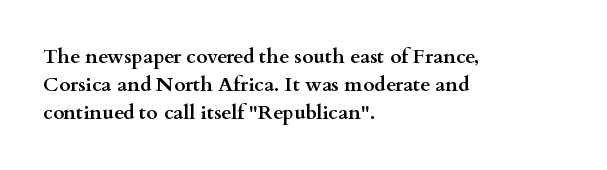
Is there any slant? The stems are plumb. Notice how thick the strokes are: this is what a full bold looks like. The vertical gap from one line to the next is medium. Leftover space on each line is placed entirely after the last word. The zone under the glyphs is completely vacant.
